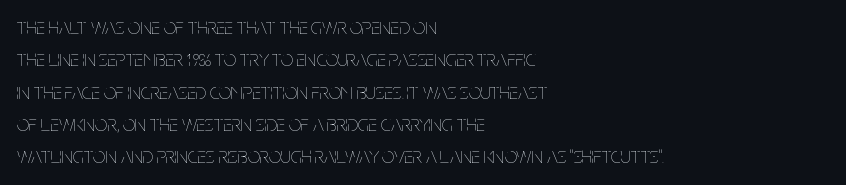
Does extra space separate the letters? No, they use regular spacing. Compared with a typical body face, this is equally light or lighter still. Casual observation: everything's shoved over to the left. This sample keeps an unexceptional amount of space between lines.
